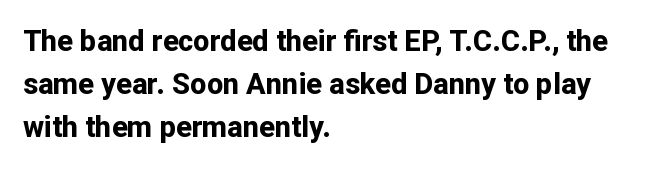
The image shows 29 px bold sans-serif type, upright; set left-aligned, normal line spacing (1.49x), normal letter spacing, not underlined; low stroke contrast and a medium x-height.
